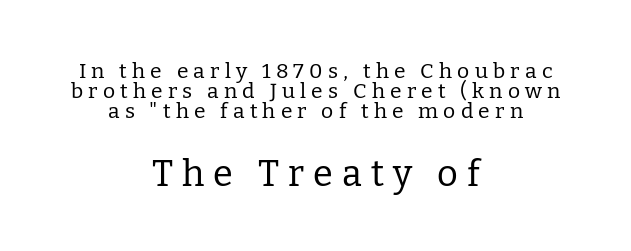
Q: Is the text bold? A: No.
Q: Is the text italic (slanted)? A: No, it is upright.
Q: Is the typeface a serif or a sans-serif typeface? A: Serif.
Q: Is the text underlined? A: No.
Q: How is the paragraph aligned? A: Centered.
Q: Is the spacing between letters normal or unusually wide? A: Unusually wide.
Q: Is the spacing between lines tight, normal or loose? A: Tight.
Q: Which block of text is set in a larger size, the first (top) or the second (bottom)? A: The second (bottom) one.
Q: Width (condensed, normal, or wide)? A: Normal.
Q: Stroke contrast? A: Low.
Q: x-height? A: Medium.
Q: Monospaced? A: No.
